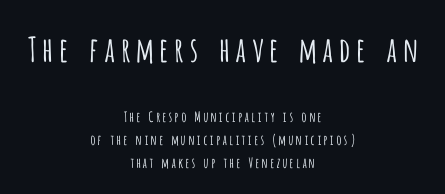
The image shows 34 px light, condensed sans-serif type, upright; set centered, normal line spacing (1.66x), not underlined; the first (top) block is 2.43x larger; low stroke contrast and a large x-height.
